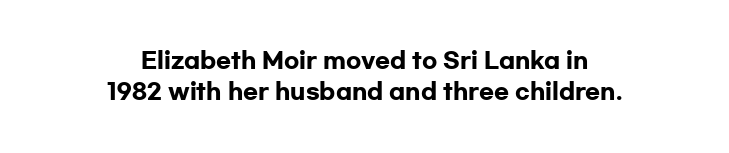
Interline gaps are of average width in this sample. No word sits above an underline. Every row of glyphs is offset so its center matches the block's center. Characters follow at the spacing the type designer built in. Is the type bold? Yes — the strokes are clearly thick and heavy.
